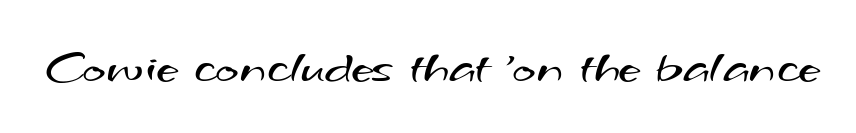
The image shows 50 px regular-weight, wide sans-serif type; set normal letter spacing, not underlined; medium stroke contrast and a small x-height.
